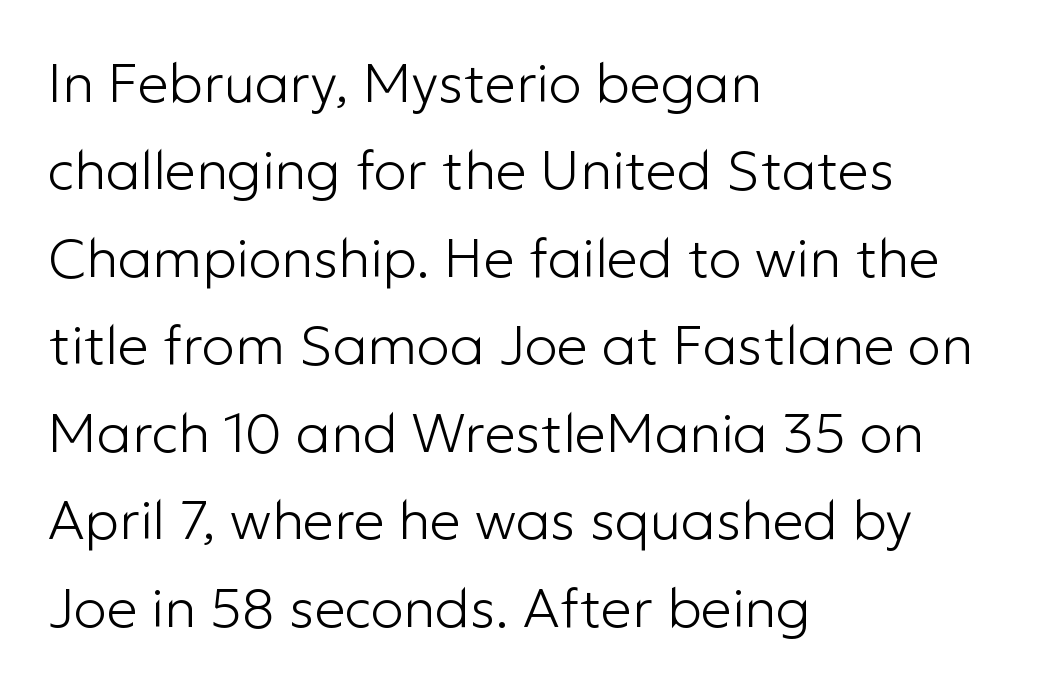
The image shows 55 px light sans-serif type, upright; set left-aligned, normal line spacing (1.59x), normal letter spacing, not underlined; low stroke contrast and a medium x-height.
